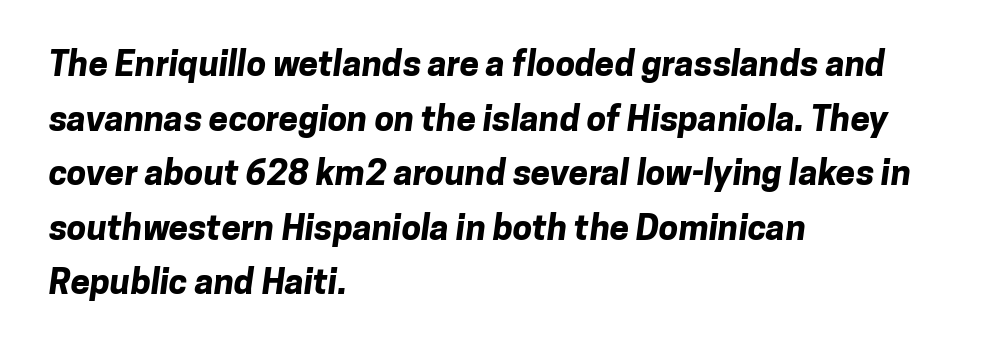
{"serif": "no", "bold": "yes", "weight": "bold", "width": "normal", "stroke_contrast": "low", "x_height": "medium", "monospaced": "no", "underline": "no", "align": "left", "line_spacing": "normal", "line_spacing_ratio": 1.56, "letter_spacing": "normal", "letter_spacing_em": 0.0, "glyph_px": 35}
